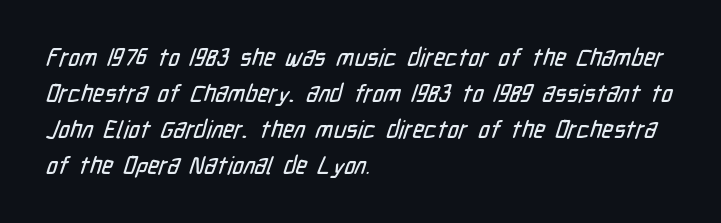
Q: Is the text underlined? A: No.
Q: How is the paragraph aligned? A: Left-aligned.
Q: Is the spacing between letters normal or unusually wide? A: Normal.
Q: Is the spacing between lines tight, normal or loose? A: Normal.
